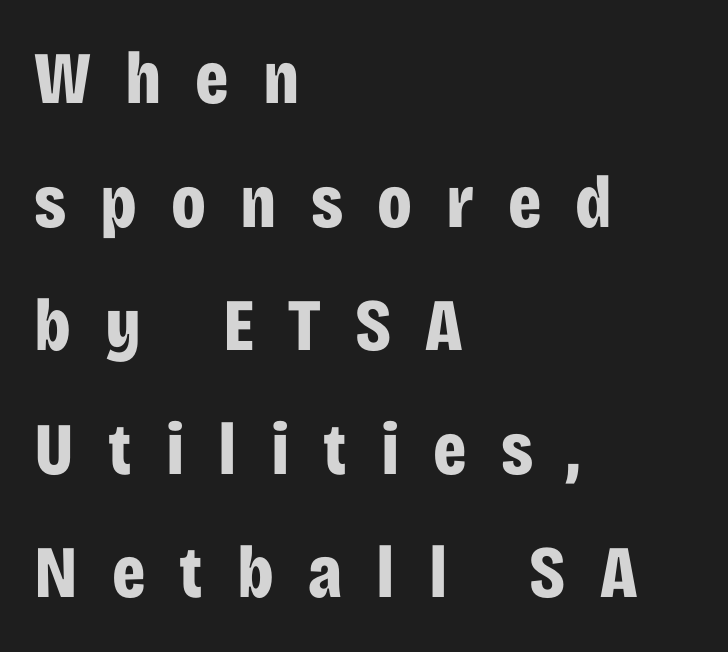
Q: Is the text bold? A: Yes.
Q: Is the text italic (slanted)? A: No, it is upright.
Q: Is the typeface a serif or a sans-serif typeface? A: Sans-serif.
Q: Is the text underlined? A: No.
Q: How is the paragraph aligned? A: Left-aligned.
Q: Is the spacing between letters normal or unusually wide? A: Unusually wide.
Q: Is the spacing between lines tight, normal or loose? A: Normal.
Q: Width (condensed, normal, or wide)? A: Condensed.
Q: Stroke contrast? A: Low.
Q: x-height? A: Large.
Q: Monospaced? A: No.
